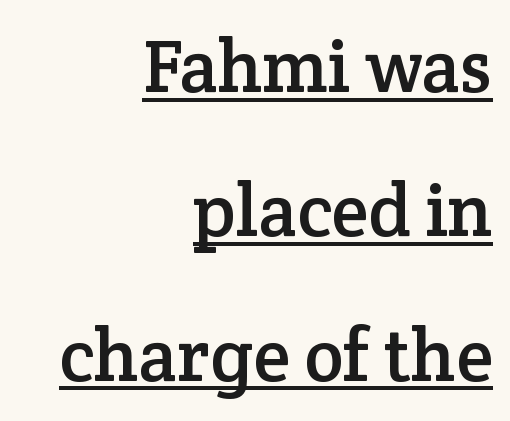
{"serif": "yes", "italic": "no", "width": "normal", "stroke_contrast": "low", "x_height": "medium", "monospaced": "no", "underline": "yes", "align": "right", "line_spacing": "loose", "line_spacing_ratio": 1.95, "letter_spacing": "normal", "letter_spacing_em": 0.0, "glyph_px": 74}
